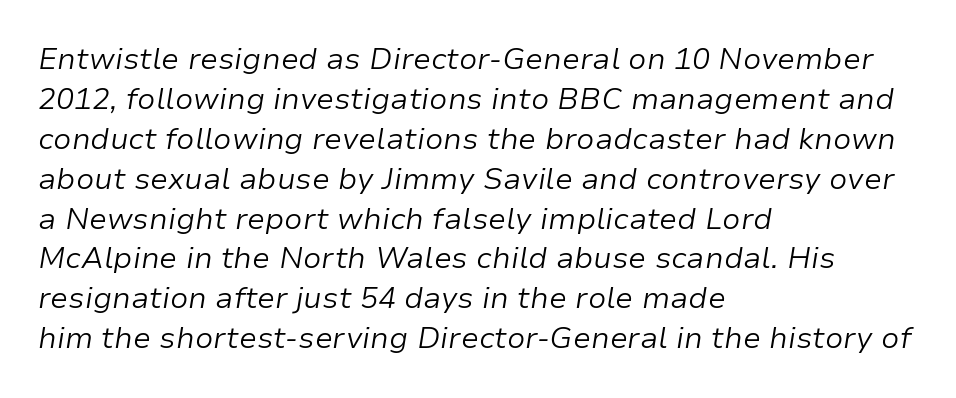
Q: Is the text bold? A: No.
Q: Is the text italic (slanted)? A: Yes, it leans right by about 9 degrees.
Q: Is the text underlined? A: No.
Q: How is the paragraph aligned? A: Left-aligned.
Q: Is the spacing between letters normal or unusually wide? A: Normal.
Q: Is the spacing between lines tight, normal or loose? A: Normal.
Q: Width (condensed, normal, or wide)? A: Normal.
Q: Stroke contrast? A: Low.
Q: x-height? A: Medium.
Q: Monospaced? A: No.
